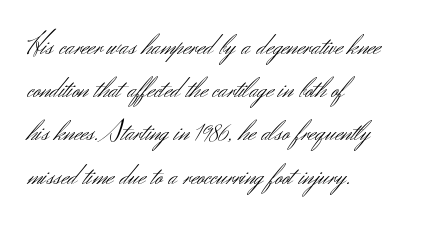
Q: Is the text bold? A: No.
Q: Is the text italic (slanted)? A: Yes.
Q: Is the typeface a serif or a sans-serif typeface? A: Sans-serif.
Q: Is the text underlined? A: No.
Q: How is the paragraph aligned? A: Left-aligned.
Q: Is the spacing between letters normal or unusually wide? A: Normal.
Q: Is the spacing between lines tight, normal or loose? A: Normal.
Q: Width (condensed, normal, or wide)? A: Normal.
Q: Stroke contrast? A: Medium.
Q: x-height? A: Small.
Q: Monospaced? A: No.
